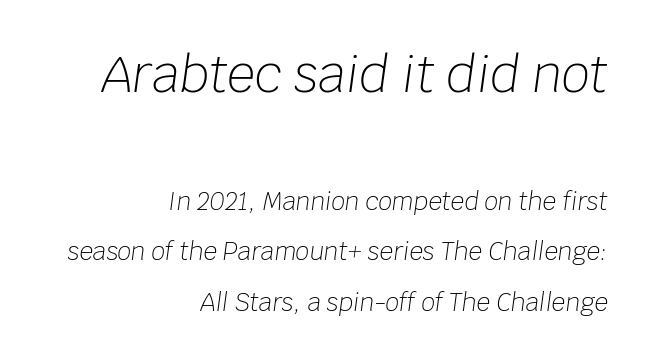
The image shows 49 px light type, italic (leaning right); set right-aligned, loose line spacing (2.11x), normal letter spacing, not underlined; the first (top) block is 2.04x larger; low stroke contrast and a large x-height.
